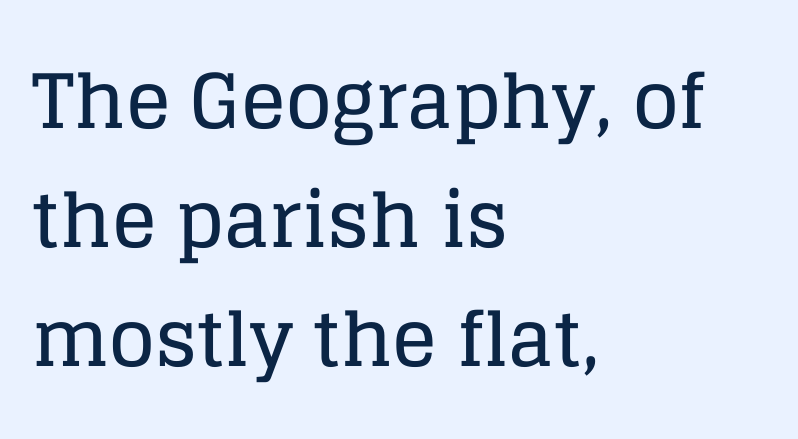
{"serif": "yes", "italic": "no", "width": "normal", "stroke_contrast": "low", "x_height": "large", "monospaced": "no", "underline": "no", "align": "left", "line_spacing": "normal", "line_spacing_ratio": 1.59, "letter_spacing": "normal", "letter_spacing_em": 0.0, "glyph_px": 75}
